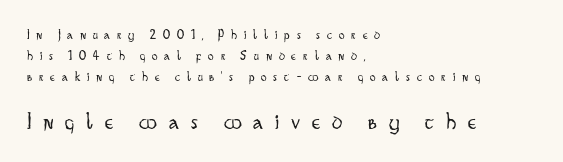
{"italic": "no", "bold": "no", "underline": "no", "align": "left", "line_spacing": "normal", "line_spacing_ratio": 1.5, "letter_spacing": "wide", "letter_spacing_em": 0.5, "larger_block": "second", "size_ratio": 1.71, "glyph_px": 24}
